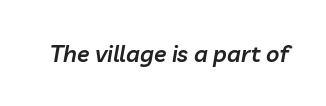
{"italic": "yes", "lean": "right", "slant_degrees": 10, "bold": "semi", "underline": "no", "letter_spacing": "normal", "letter_spacing_em": 0.0, "glyph_px": 23}
